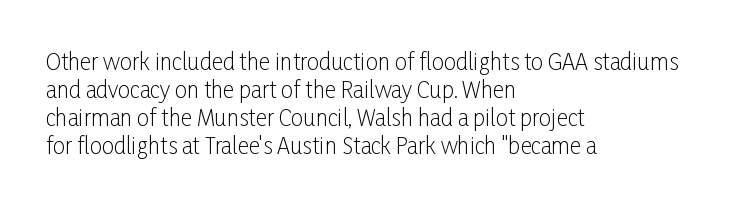
{"italic": "no", "bold": "no", "underline": "no", "align": "left", "line_spacing": "normal", "line_spacing_ratio": 1.27, "letter_spacing": "normal", "letter_spacing_em": 0.0, "glyph_px": 22}
